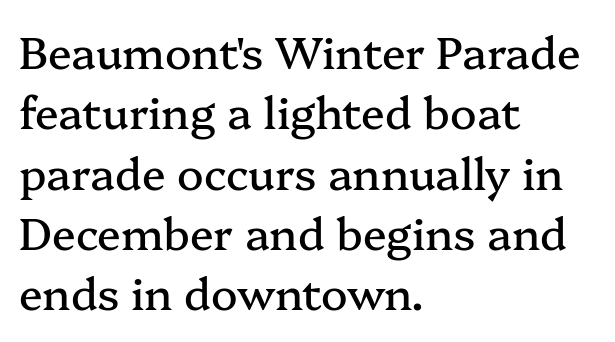
The image shows 44 px serif type, upright; set left-aligned, normal line spacing (1.37x), normal letter spacing, not underlined; medium stroke contrast and a medium x-height.
